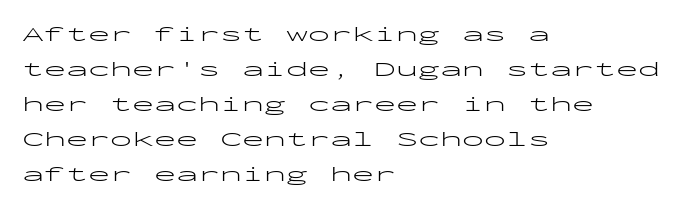
The image shows 22 px text type, upright; set left-aligned, normal line spacing (1.59x), normal letter spacing, not underlined.
